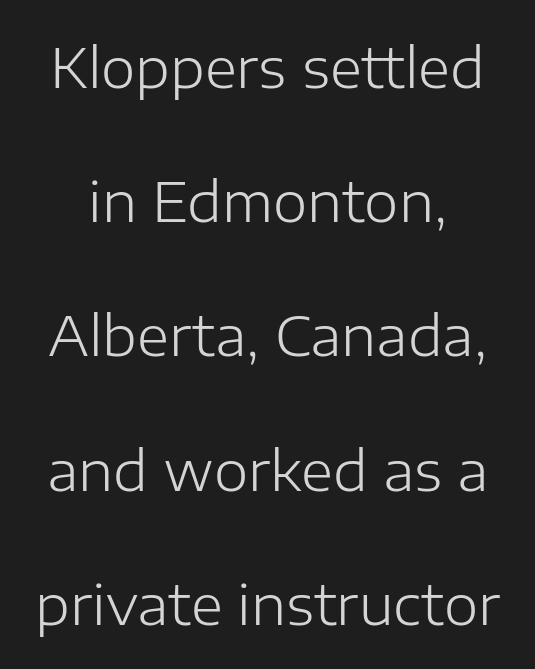
Between one letter and the next there's only the usual sliver of space. The strokes carry an ordinary text weight at most. Varying glyph widths throughout — classic text-font behaviour. Check where the strokes stop: nothing finishes them off — pure sans. Designer's note — italics off, roman on. The lines are spread far apart with generous leading.
